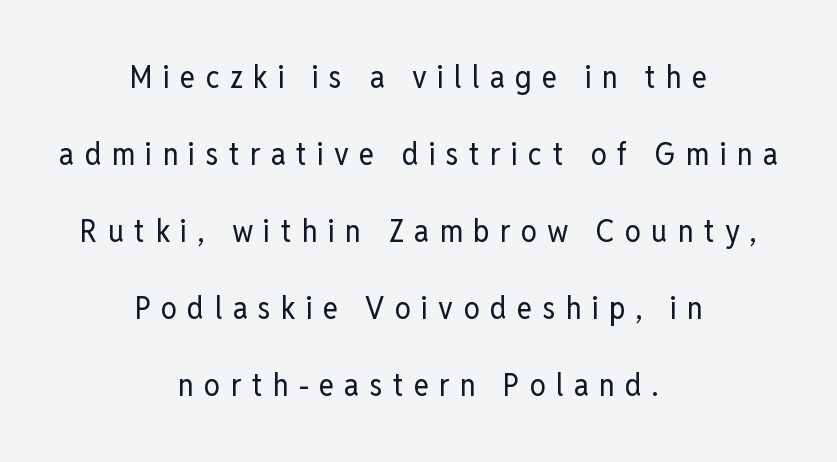
Q: Is the text bold? A: No.
Q: Is the text italic (slanted)? A: No, it is upright.
Q: Is the typeface a serif or a sans-serif typeface? A: Sans-serif.
Q: Is the text underlined? A: No.
Q: How is the paragraph aligned? A: Centered.
Q: Is the spacing between letters normal or unusually wide? A: Unusually wide.
Q: Is the spacing between lines tight, normal or loose? A: Loose.
Q: Width (condensed, normal, or wide)? A: Condensed.
Q: Stroke contrast? A: Low.
Q: x-height? A: Medium.
Q: Monospaced? A: No.
